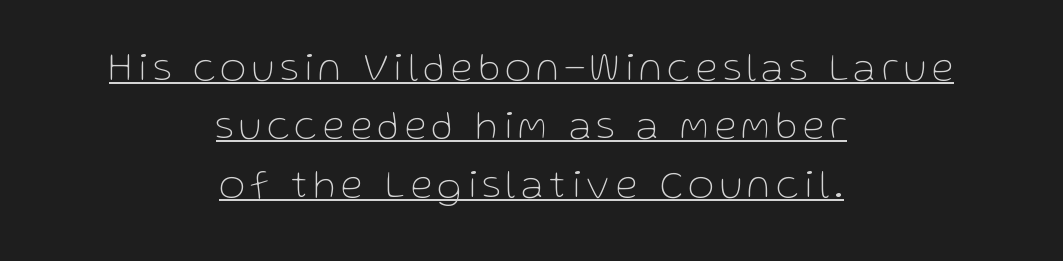
Q: Is the text bold? A: No.
Q: Is the text italic (slanted)? A: No, it is upright.
Q: Is the typeface a serif or a sans-serif typeface? A: Sans-serif.
Q: Is the text underlined? A: Yes.
Q: How is the paragraph aligned? A: Centered.
Q: Is the spacing between lines tight, normal or loose? A: Normal.
Q: Width (condensed, normal, or wide)? A: Normal.
Q: Stroke contrast? A: Low.
Q: x-height? A: Medium.
Q: Monospaced? A: No.
